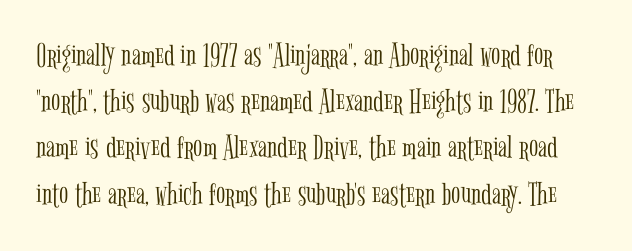
Q: Is the text bold? A: No.
Q: Is the text italic (slanted)? A: No, it is upright.
Q: Is the typeface a serif or a sans-serif typeface? A: Serif.
Q: Is the text underlined? A: No.
Q: Is the spacing between letters normal or unusually wide? A: Normal.
Q: Is the spacing between lines tight, normal or loose? A: Normal.
Q: Width (condensed, normal, or wide)? A: Condensed.
Q: Stroke contrast? A: Low.
Q: x-height? A: Medium.
Q: Monospaced? A: No.
